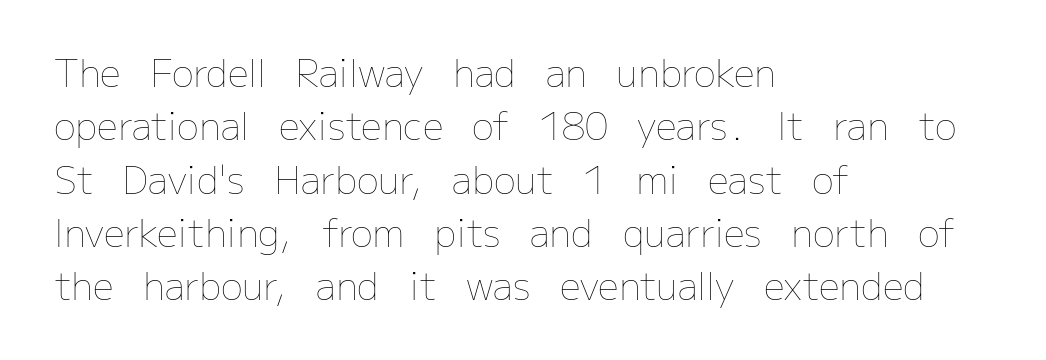
The image shows 37 px thin type, upright; set left-aligned, normal line spacing (1.44x), normal letter spacing, not underlined; low stroke contrast and a medium x-height.
